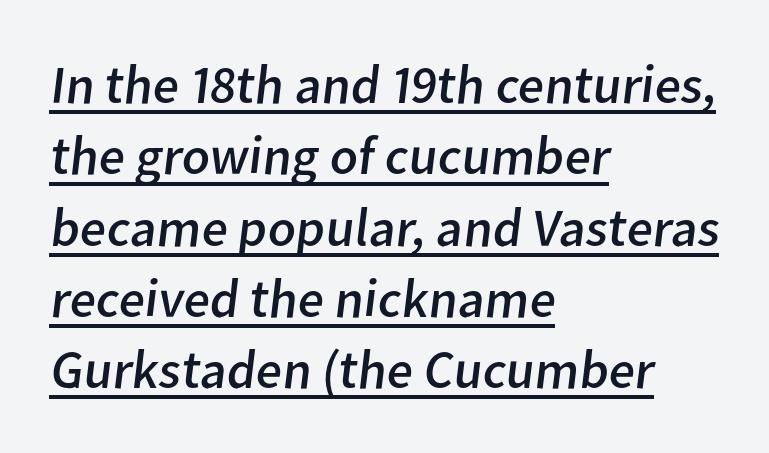
The tracking reads as untouched default to a designer's eye. Whoever set this chose a conventional vertical rhythm. Each stroke keeps to a modest, everyday thickness or less. Each line starts at the same left margin while the right side varies.
